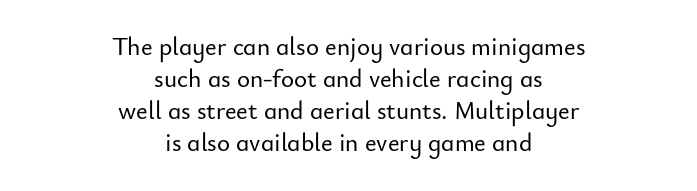
The image shows 25 px text type, upright; set centered, normal line spacing (1.28x), normal letter spacing, not underlined.
